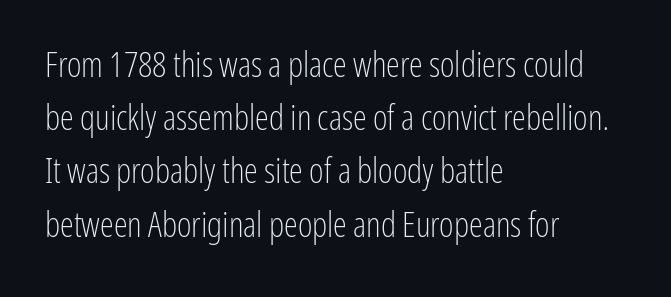
Descenders are the only things crossing below the line. The lettering holds an erect, upright posture throughout. Spacing verdict: proportional, widths tailored to each character. The face used here is a sans, in the tradition of grotesques and geometrics. Vertical stems look standard width or narrower in stroke.
